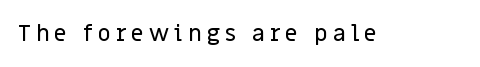
Bare-footed words on every line. These lines were composed using upright roman letters. The rendering inserts visible extra space after every character.
